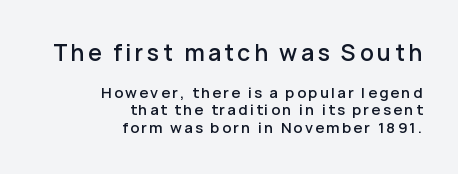
{"italic": "no", "underline": "no", "align": "right", "line_spacing_ratio": 1.18, "larger_block": "first", "size_ratio": 1.53, "glyph_px": 23}
